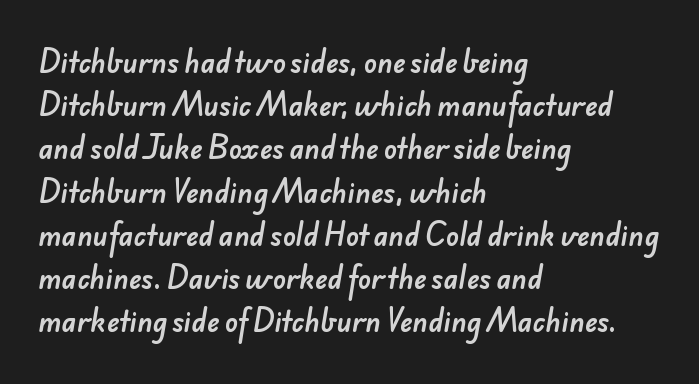
Honestly, the row spacing looks completely unremarkable. Typeset ragged right — the left edge is the straight one. The type is set solid horizontally, with unmodified tracking. Words float on clear page, feet unadorned.
